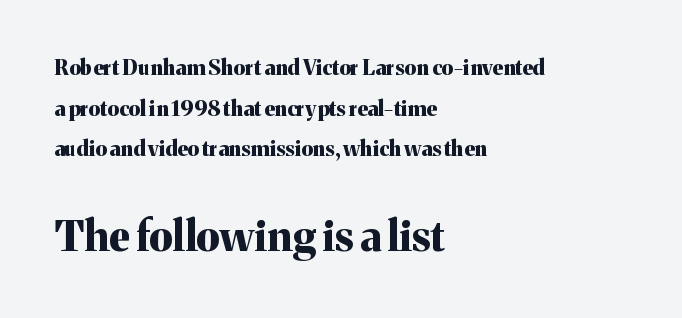
These lines are set flush left with a ragged right edge. The rendering keeps characters at their native spacing. Is there any slant? The stems are plumb. These lines stand farther apart than default settings would place them. Note the varied advance widths — an 'i' is clearly narrower than an 'm'.
